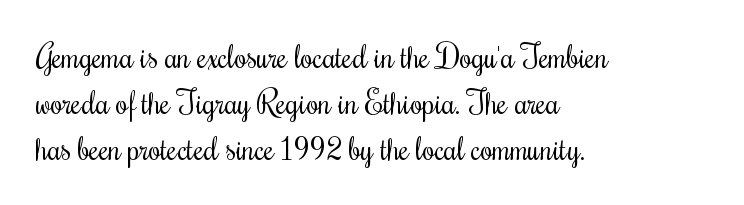
Q: Is the text bold? A: No.
Q: Is the text italic (slanted)? A: Yes.
Q: Is the text underlined? A: No.
Q: How is the paragraph aligned? A: Left-aligned.
Q: Is the spacing between letters normal or unusually wide? A: Normal.
Q: Is the spacing between lines tight, normal or loose? A: Normal.
Q: Width (condensed, normal, or wide)? A: Condensed.
Q: Stroke contrast? A: Medium.
Q: x-height? A: Small.
Q: Monospaced? A: No.
